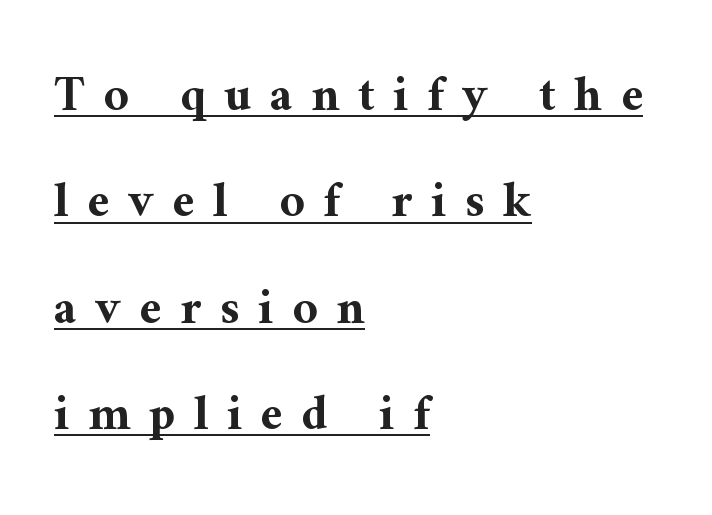
The image shows 49 px bold serif type, upright; set left-aligned, loose line spacing (2.17x), unusually wide letter spacing (+0.38 em), underlined; medium stroke contrast and a medium x-height.
